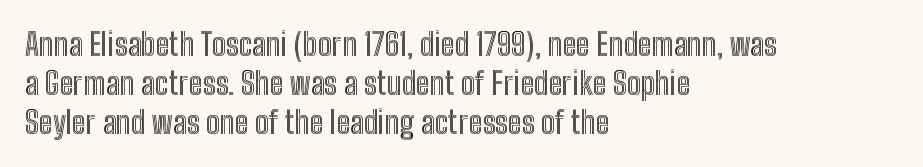
{"italic": "no", "width": "condensed", "x_height": "medium", "monospaced": "no", "underline": "no", "align": "left", "line_spacing": "normal", "line_spacing_ratio": 1.26, "letter_spacing": "normal", "letter_spacing_em": 0.0, "glyph_px": 31}
